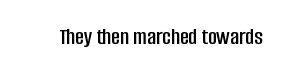
Observe the ordinary spacing: letters are neighbours, not strangers. Underline: absent. Rendered with straight, roman letterforms.
